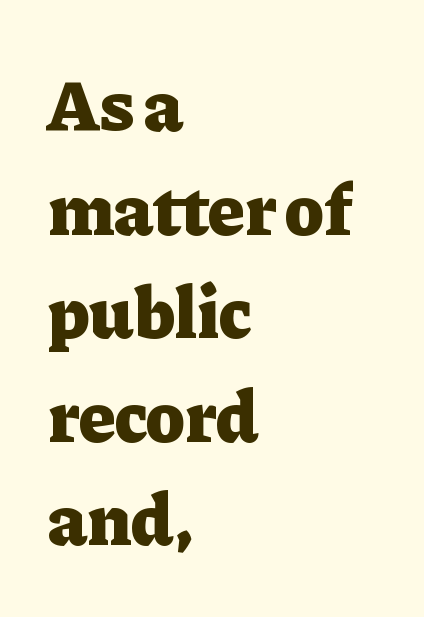
Do the letters lean? They stand straight. Weight: bold. Leading matches the norm, producing a regular column. Check the space under the baseline: it is left empty. Little horizontal feet cap the strokes, marking this as serif type. Look at the tracking — it's just the regular setting, nothing added.
